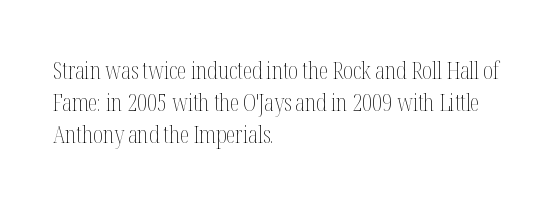
{"italic": "no", "bold": "no", "underline": "no", "align": "left", "line_spacing": "normal", "line_spacing_ratio": 1.33, "letter_spacing": "normal", "letter_spacing_em": 0.0, "glyph_px": 24}
